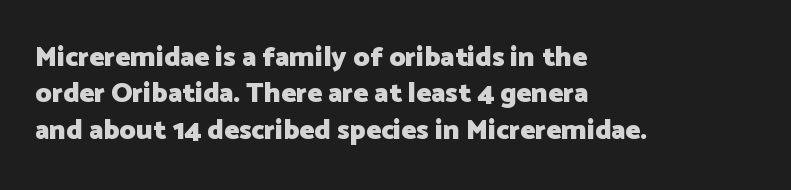
No italicization has been applied; the sample stays upright. Looks like regular typesetting: each glyph gets only the width it needs. Heavy-handed strokes throughout: this text is bold. The rag falls on the right side of this text block.
